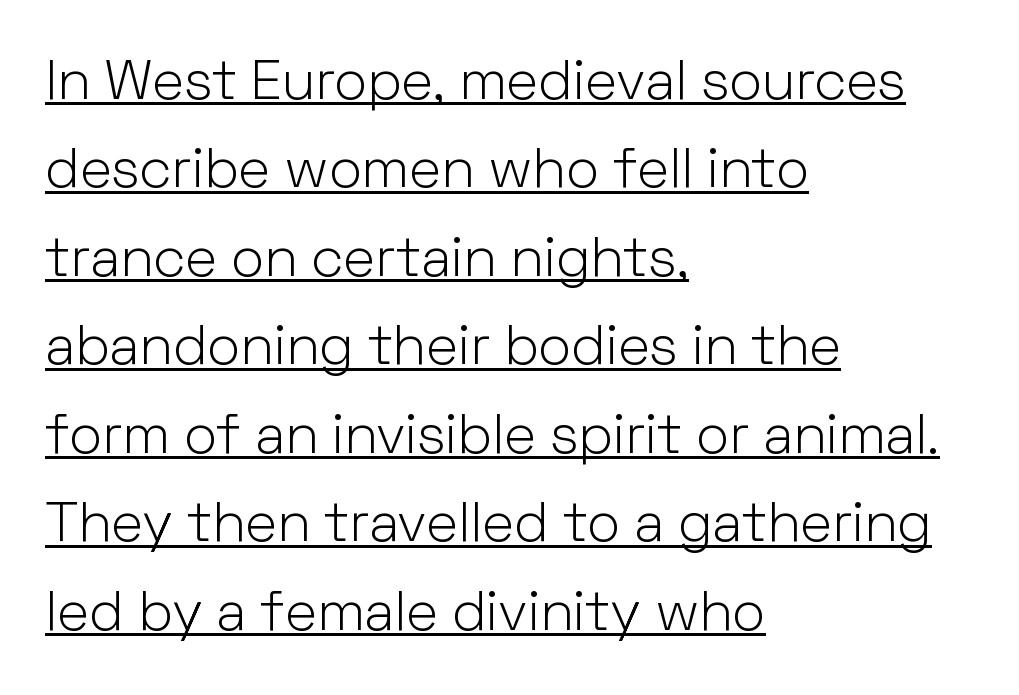
Each letter keeps its own natural width here, so spacing adapts to shape. The paragraph has a hard left edge and a soft right edge. Students, observe: this is what conventionally led text looks like. The lettering stays uniformly vertical, giving the passage a roman look. Ink coverage per letter is moderate at most.
